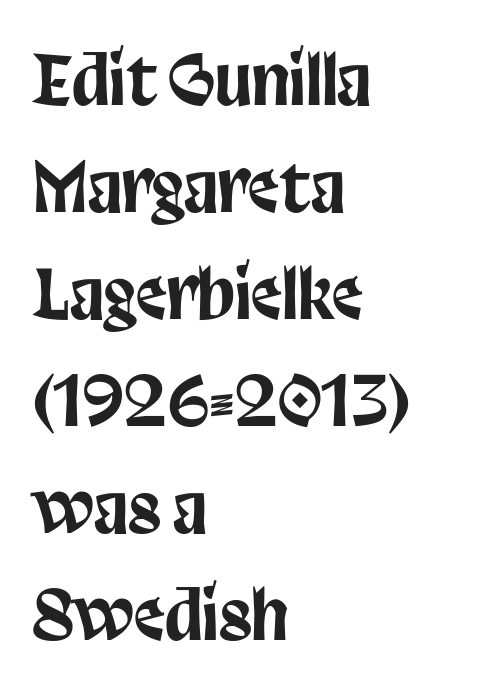
The image shows 69 px condensed sans-serif type, upright; set left-aligned, normal line spacing (1.55x), normal letter spacing, not underlined; low stroke contrast and a large x-height.
